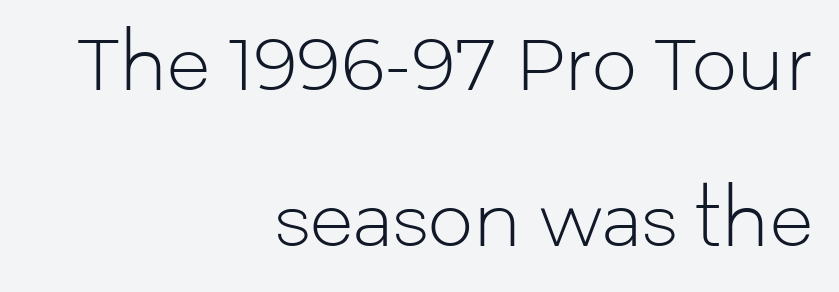
{"serif": "no", "italic": "no", "bold": "no", "weight": "light", "width": "normal", "stroke_contrast": "low", "x_height": "medium", "monospaced": "no", "underline": "no", "align": "right", "line_spacing": "loose", "line_spacing_ratio": 2.17, "letter_spacing": "normal", "letter_spacing_em": 0.0, "glyph_px": 72}
